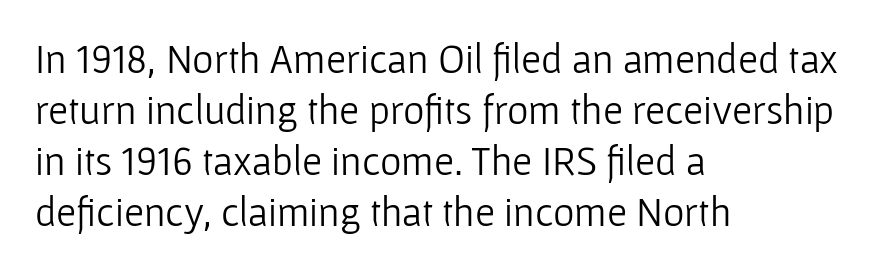
A sans-serif font was chosen for this passage. The line texture is even and compact thanks to regular tracking. Does the lettering tilt? It doesn't — this is upright. If you drew a ruler down the left edge, every line would touch it. Has an underline been added? It has not. The passage shown is not bold in any degree.
